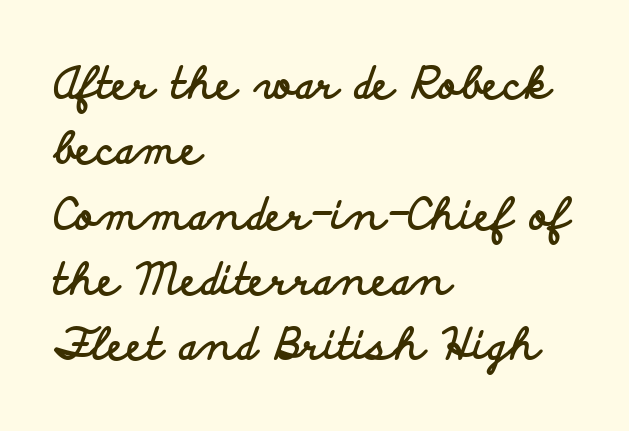
Q: Is the text bold? A: Yes.
Q: Is the text italic (slanted)? A: Yes.
Q: Is the typeface a serif or a sans-serif typeface? A: Sans-serif.
Q: Is the text underlined? A: No.
Q: How is the paragraph aligned? A: Left-aligned.
Q: Is the spacing between letters normal or unusually wide? A: Normal.
Q: Is the spacing between lines tight, normal or loose? A: Normal.
Q: Width (condensed, normal, or wide)? A: Wide.
Q: Stroke contrast? A: Low.
Q: x-height? A: Small.
Q: Monospaced? A: No.
